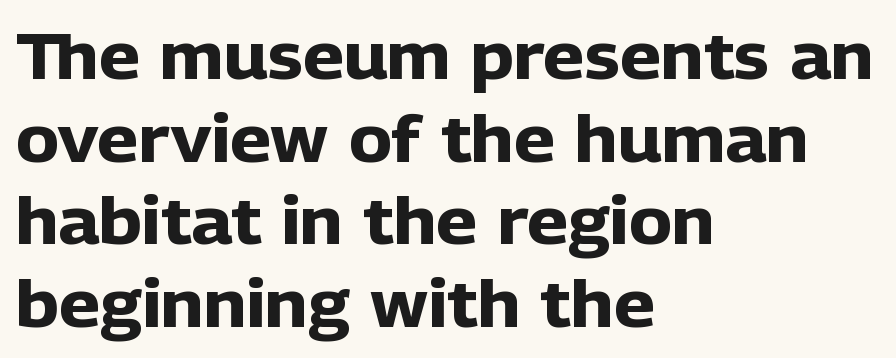
Q: Is the text bold? A: Yes.
Q: Is the text italic (slanted)? A: No, it is upright.
Q: Is the typeface a serif or a sans-serif typeface? A: Sans-serif.
Q: Is the text underlined? A: No.
Q: How is the paragraph aligned? A: Left-aligned.
Q: Is the spacing between letters normal or unusually wide? A: Normal.
Q: Is the spacing between lines tight, normal or loose? A: Normal.
Q: Width (condensed, normal, or wide)? A: Normal.
Q: Stroke contrast? A: Low.
Q: x-height? A: Medium.
Q: Monospaced? A: No.
